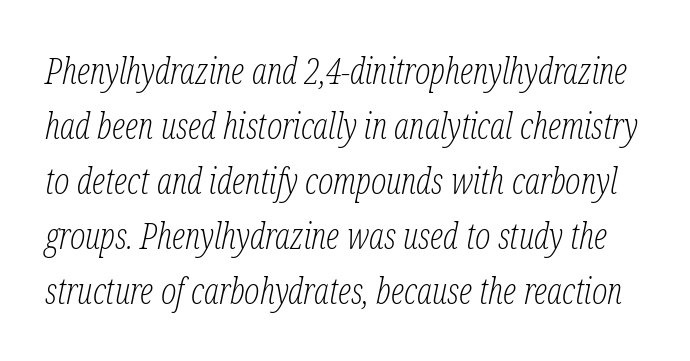
The image shows 36 px light, condensed serif type, italic (leaning right); set normal line spacing (1.53x), normal letter spacing, not underlined; low stroke contrast and a medium x-height.
